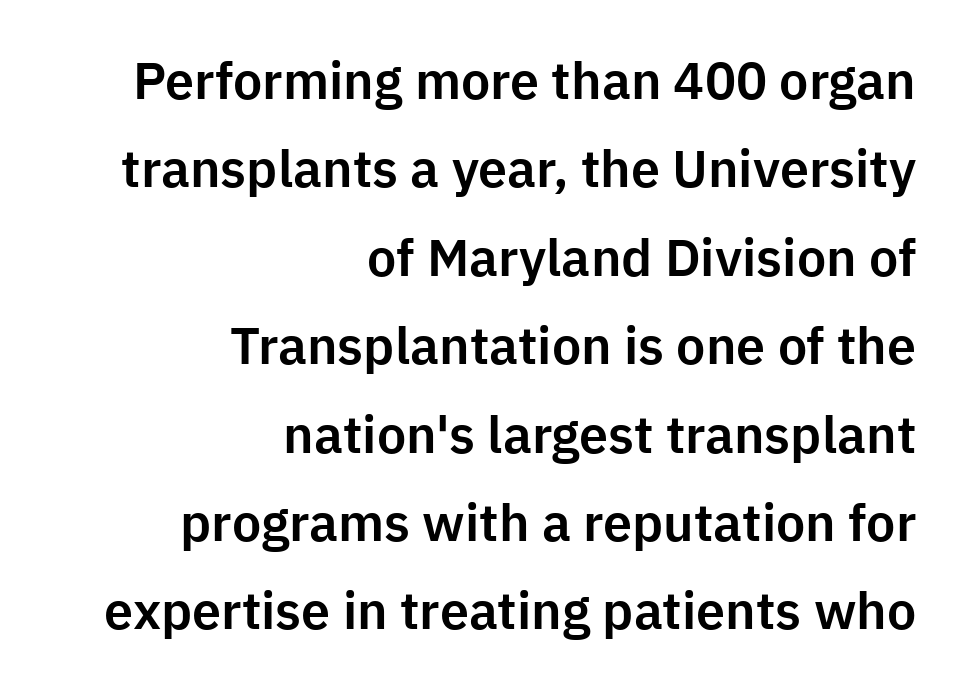
Q: Is the text italic (slanted)? A: No, it is upright.
Q: Is the typeface a serif or a sans-serif typeface? A: Sans-serif.
Q: Is the text underlined? A: No.
Q: How is the paragraph aligned? A: Right-aligned.
Q: Is the spacing between letters normal or unusually wide? A: Normal.
Q: Is the spacing between lines tight, normal or loose? A: Normal.
Q: Width (condensed, normal, or wide)? A: Normal.
Q: Stroke contrast? A: Low.
Q: x-height? A: Medium.
Q: Monospaced? A: No.
